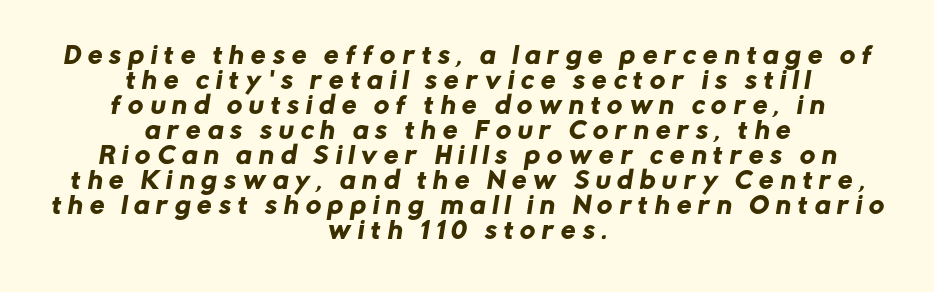
Any mark beneath the type? The region is blank. Vertical spacing — tight. You could only call the tracking loose — the letters float apart. If you folded the block vertically in half, each line would mirror itself in length.
